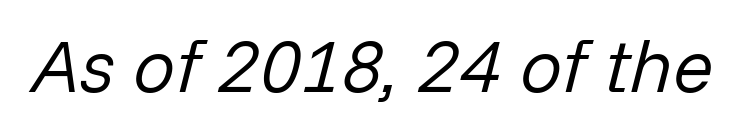
Is the letter spacing exaggerated? No — it looks like the ordinary default. Every character sits at an angle, as italics do. The strip under each line holds only bare page. Is the type heavy? It reads as light-to-regular instead.
